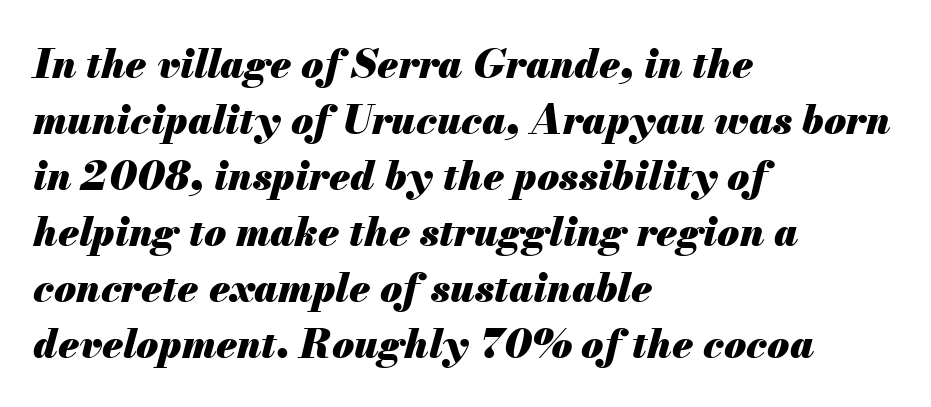
Q: Is the text bold? A: Yes.
Q: Is the text italic (slanted)? A: Yes, it leans right by about 13 degrees.
Q: Is the text underlined? A: No.
Q: How is the paragraph aligned? A: Left-aligned.
Q: Is the spacing between letters normal or unusually wide? A: Normal.
Q: Is the spacing between lines tight, normal or loose? A: Normal.
Q: Width (condensed, normal, or wide)? A: Normal.
Q: Stroke contrast? A: Medium.
Q: x-height? A: Small.
Q: Monospaced? A: No.
